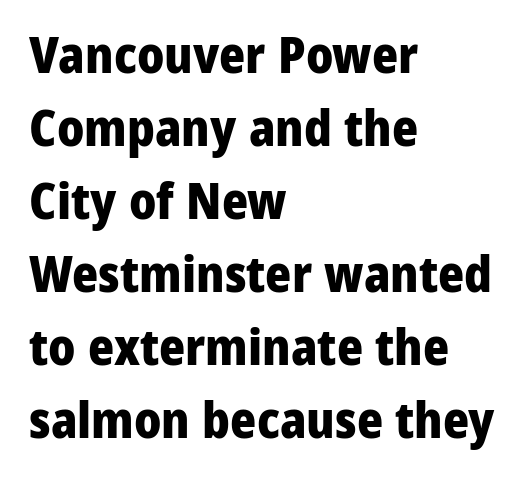
The image shows 50 px heavy sans-serif type, upright; set left-aligned, normal line spacing (1.46x), normal letter spacing, not underlined; low stroke contrast and a medium x-height.
